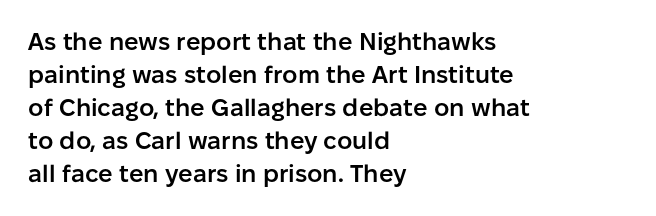
Q: Is the text bold? A: Semi-bold.
Q: Is the text italic (slanted)? A: No, it is upright.
Q: Is the text underlined? A: No.
Q: How is the paragraph aligned? A: Left-aligned.
Q: Is the spacing between letters normal or unusually wide? A: Normal.
Q: Is the spacing between lines tight, normal or loose? A: Normal.
